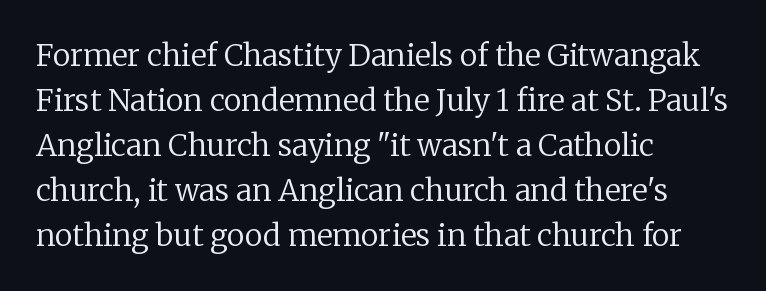
Words appear dense and cohesive because spacing is normal. The passage shown is not underscored anywhere. Spacing verdict: proportional, widths tailored to each character. Letters have the restrained weight of plain body copy at most. This sample keeps an unexceptional amount of space between lines. Check where the strokes stop: tiny serifs finish them off.
